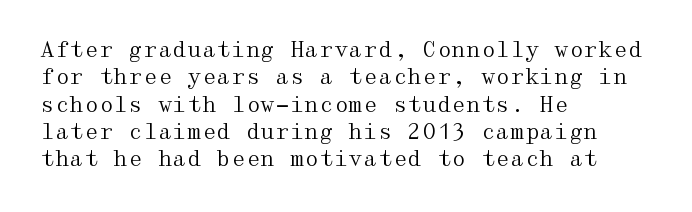
Reading down the block, your eye returns to a fixed left position each line. The weight tops out at a normal text grade. Interline gaps are of average width in this sample. The letters sit at their default tracking, neither squeezed nor spread.
